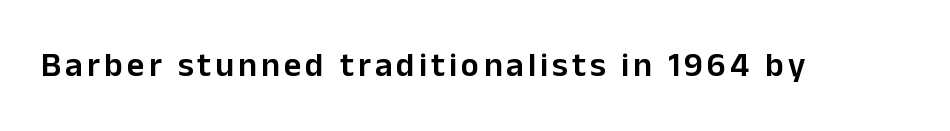
Q: Is the text bold? A: Semi-bold.
Q: Is the text italic (slanted)? A: No, it is upright.
Q: Is the typeface a serif or a sans-serif typeface? A: Sans-serif.
Q: Is the text underlined? A: No.
Q: Width (condensed, normal, or wide)? A: Normal.
Q: Stroke contrast? A: Low.
Q: x-height? A: Medium.
Q: Monospaced? A: No.
